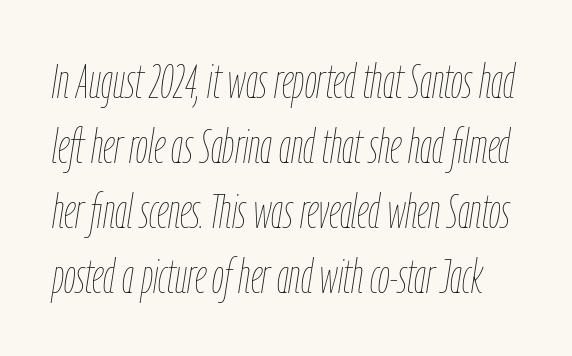
The image shows 47 px thin, condensed type, italic (leaning right); set normal line spacing (1.38x), normal letter spacing, not underlined; low stroke contrast and a medium x-height.
